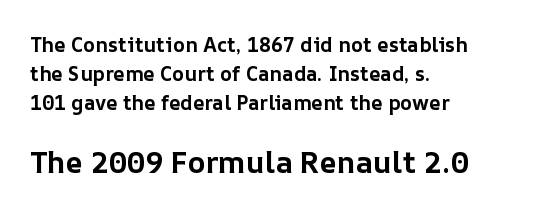
Each glyph is drawn with heavy, bold strokes. If you drew a line through each stem, it would be perfectly vertical. Whoever set this chose a conventional vertical rhythm. Descender tails drop into unmarked territory. Horizontal alignment here is leftward, the default for most running prose.
